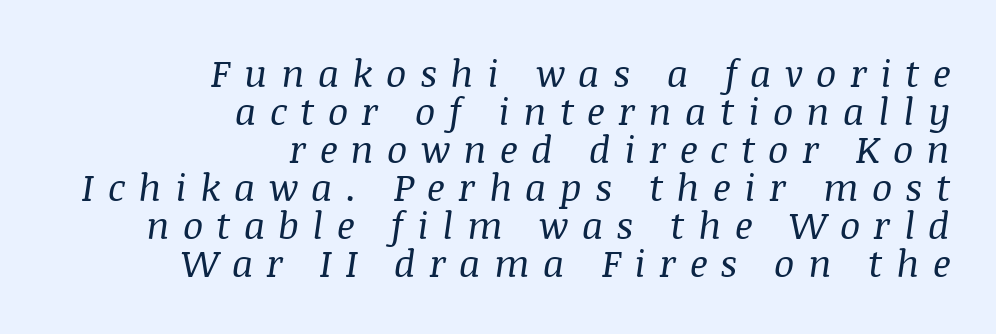
Q: Is the text bold? A: No.
Q: Is the text italic (slanted)? A: Yes, it leans right by about 8 degrees.
Q: Is the typeface a serif or a sans-serif typeface? A: Serif.
Q: Is the text underlined? A: No.
Q: How is the paragraph aligned? A: Right-aligned.
Q: Is the spacing between letters normal or unusually wide? A: Unusually wide.
Q: Is the spacing between lines tight, normal or loose? A: Tight.
Q: Width (condensed, normal, or wide)? A: Normal.
Q: Stroke contrast? A: Medium.
Q: x-height? A: Large.
Q: Monospaced? A: No.
